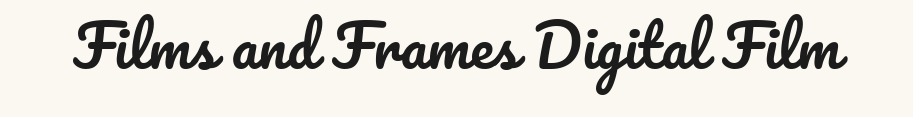
Character widths vary here, with narrow letters taking less room than wide ones. The gap between lines stays unmarked. Caption: standard tracking, unaltered.
